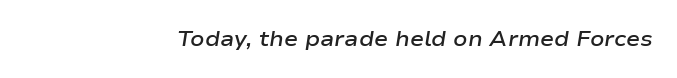
The image shows 21 px text type, italic (leaning right); set normal letter spacing, not underlined.
